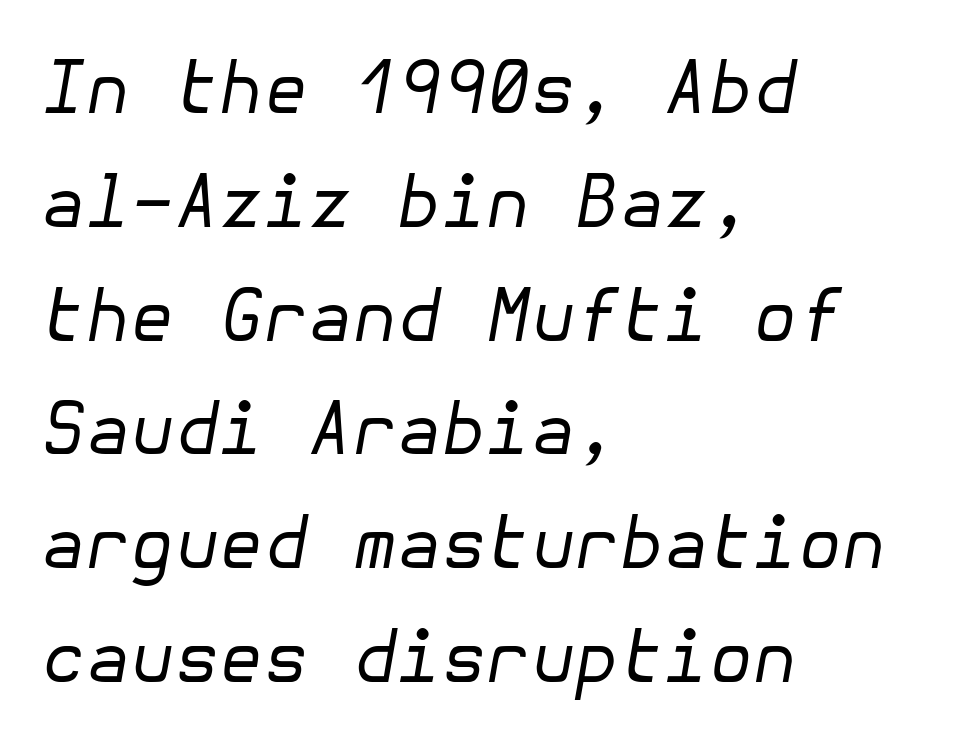
The image shows 72 px regular-weight type, italic (leaning right); set left-aligned, normal line spacing (1.58x), normal letter spacing, not underlined; low stroke contrast and a medium x-height.
